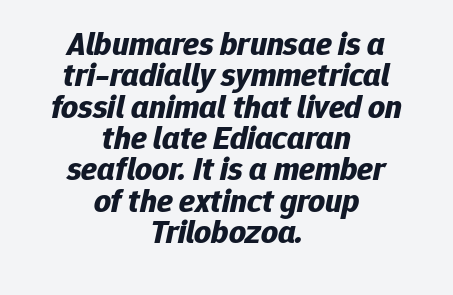
Underlining? Definitely not there. Each line is balanced around a shared central axis. Very little white space separates one row of letters from the next. Compared with an ordinary text face, these strokes are far heavier — a full bold. Each letter keeps its own natural width here, so spacing adapts to shape. There is no visible air inserted between adjacent glyphs.
